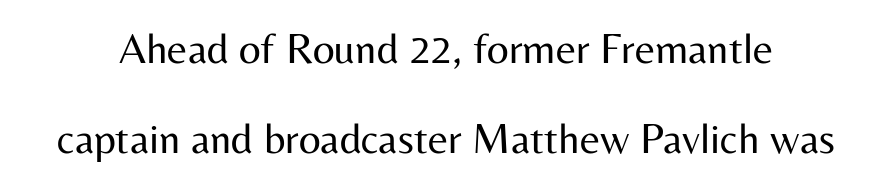
The image shows 43 px regular-weight sans-serif type, upright; set loose line spacing (2.09x), normal letter spacing, not underlined; medium stroke contrast and a medium x-height.
